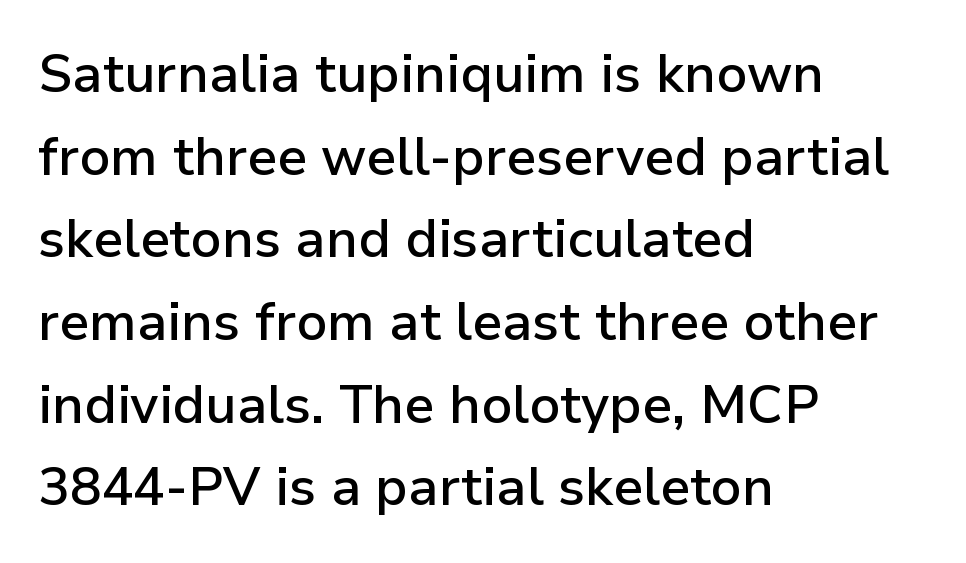
Q: Is the text bold? A: Semi-bold.
Q: Is the text italic (slanted)? A: No, it is upright.
Q: Is the typeface a serif or a sans-serif typeface? A: Sans-serif.
Q: Is the text underlined? A: No.
Q: How is the paragraph aligned? A: Left-aligned.
Q: Is the spacing between letters normal or unusually wide? A: Normal.
Q: Is the spacing between lines tight, normal or loose? A: Normal.
Q: Width (condensed, normal, or wide)? A: Normal.
Q: Stroke contrast? A: Low.
Q: x-height? A: Medium.
Q: Monospaced? A: No.
